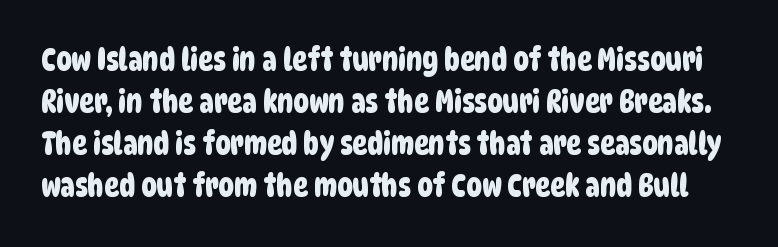
{"serif": "no", "width": "condensed", "stroke_contrast": "low", "x_height": "large", "monospaced": "no", "underline": "no", "line_spacing": "normal", "line_spacing_ratio": 1.36, "letter_spacing": "normal", "letter_spacing_em": 0.0, "glyph_px": 31}
